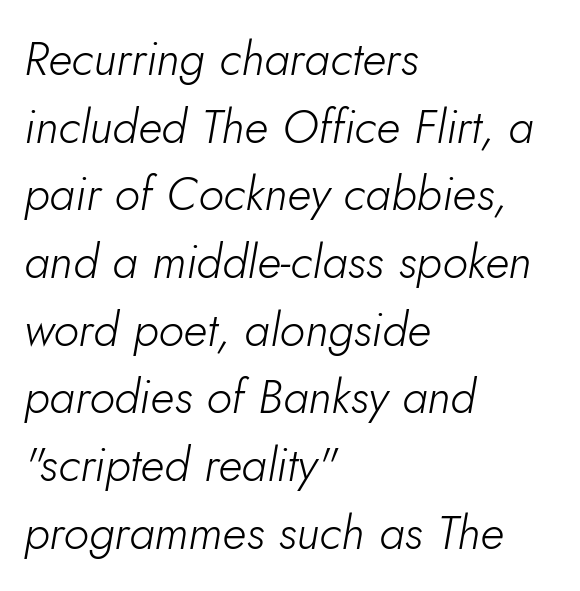
Reading down the column, the eye jumps a familiar distance to each next line. The zone under the glyphs is completely vacant. Every row of glyphs begins at an identical x-position on the left. On a weight scale, this lands at 450 or below.
